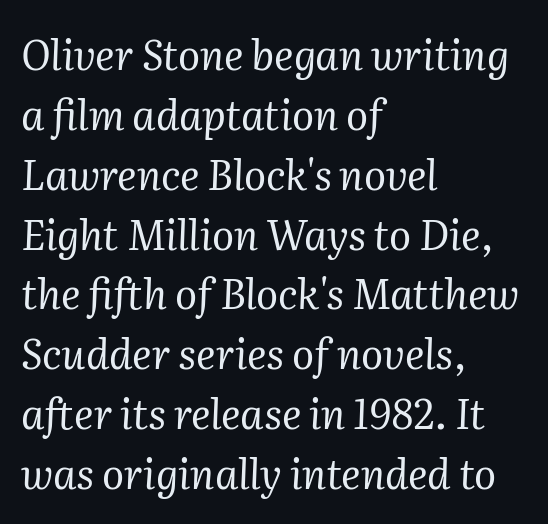
{"serif": "yes", "italic": "yes", "lean": "right", "slant_degrees": 2, "bold": "no", "weight": "regular", "width": "normal", "stroke_contrast": "medium", "x_height": "medium", "monospaced": "no", "underline": "no", "align": "left", "line_spacing": "normal", "line_spacing_ratio": 1.46, "letter_spacing": "normal", "letter_spacing_em": 0.0, "glyph_px": 41}
